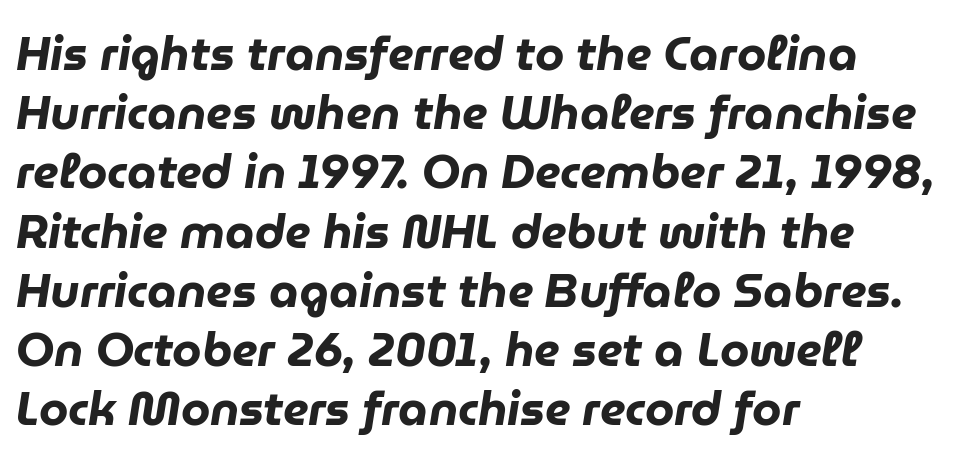
{"italic": "yes", "lean": "right", "slant_degrees": 9, "bold": "yes", "weight": "heavy", "width": "normal", "stroke_contrast": "low", "x_height": "medium", "monospaced": "no", "underline": "no", "align": "left", "line_spacing": "normal", "line_spacing_ratio": 1.26, "letter_spacing": "normal", "letter_spacing_em": 0.0, "glyph_px": 47}
